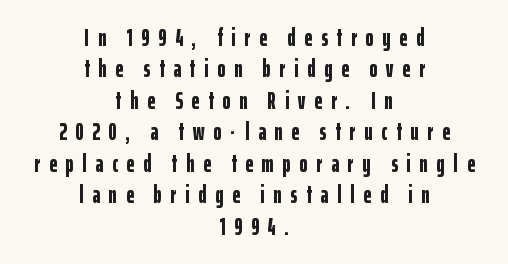
Underlining? Definitely not there. This sample is center-justified, so both line endings float freely. Substantial extra tracking has been applied to these lines. One glance says typical: line gaps are just what's usual. No italicization has been applied; the sample stays upright. Look at the stroke-to-counter ratio: heavy, a bold.
